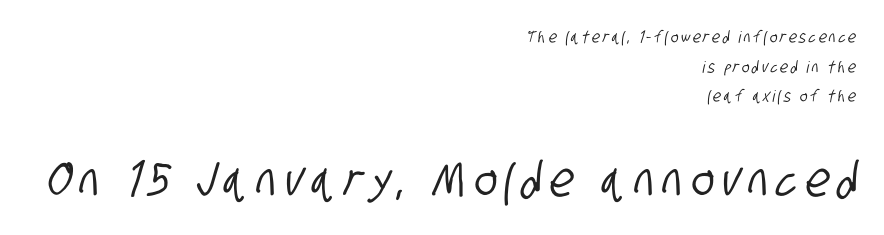
These lines are rendered in a variable-pitch font. Beneath every word, the page is bare. Serifs: no, the terminals of the letterforms are clean. Small over large — that's the arrangement of the two blocks here.
